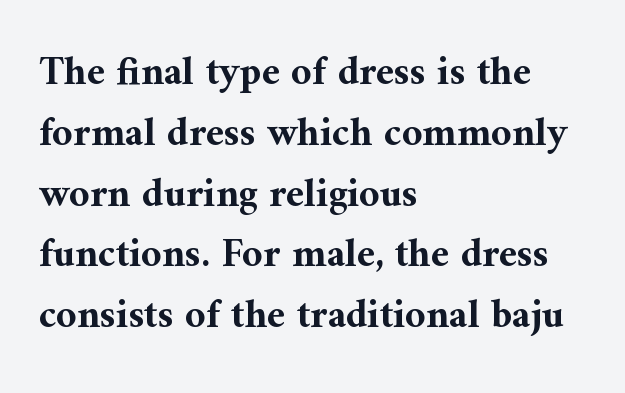
The image shows 40 px bold serif type, upright; set left-aligned, normal line spacing (1.52x), normal letter spacing, not underlined; medium stroke contrast and a medium x-height.
